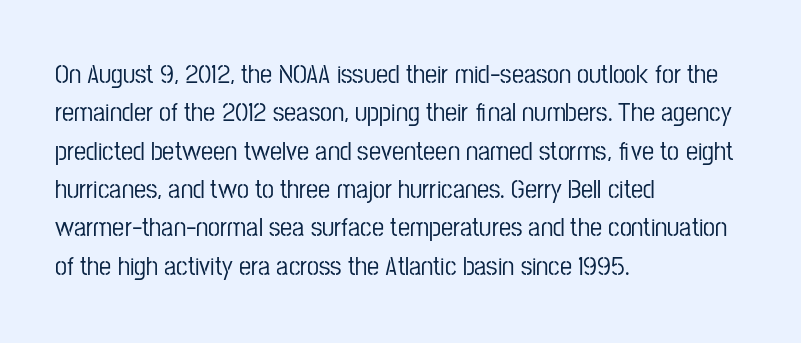
Compared with typical paragraphs, the rows here are spaced about the same. Posture: straight, roman, zero tilt. Inter-character spacing is left at the font's built-in metrics. The space beneath each line is pristine and unruled. The compositor pushed each line to the left boundary.
